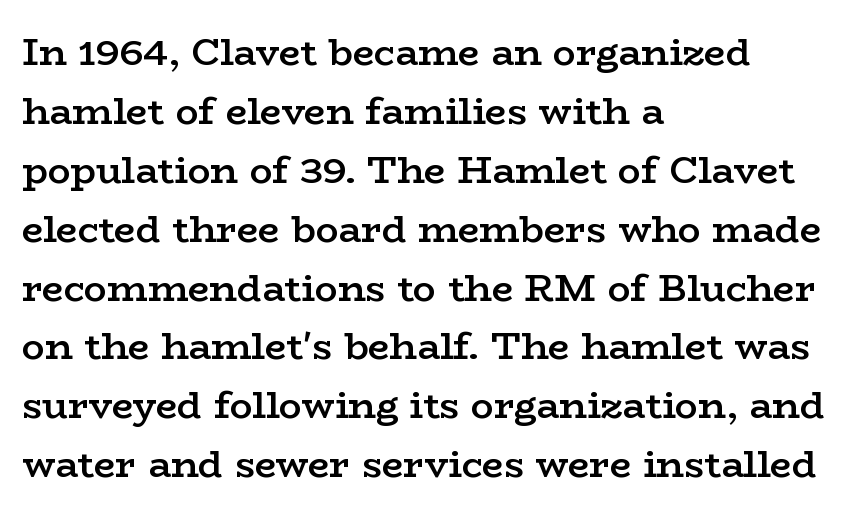
Q: Is the text bold? A: Semi-bold.
Q: Is the text italic (slanted)? A: No, it is upright.
Q: Is the typeface a serif or a sans-serif typeface? A: Serif.
Q: Is the text underlined? A: No.
Q: How is the paragraph aligned? A: Left-aligned.
Q: Is the spacing between letters normal or unusually wide? A: Normal.
Q: Is the spacing between lines tight, normal or loose? A: Normal.
Q: Width (condensed, normal, or wide)? A: Wide.
Q: Stroke contrast? A: Low.
Q: x-height? A: Medium.
Q: Monospaced? A: No.
